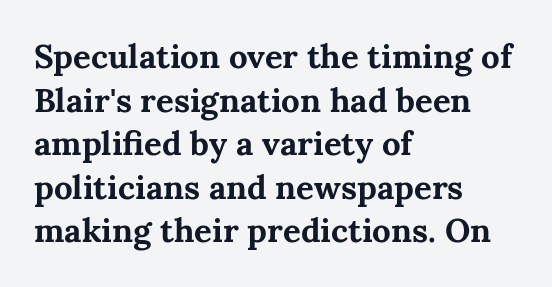
Each new line begins a customary step beneath the previous one. Letters rest on an invisible, unmarked baseline. You can tell from the footed stems that serif type was used. The line texture is even and compact thanks to regular tracking. It's the straight-up-and-down kind of type. This is heavy type, rendered in bold.
